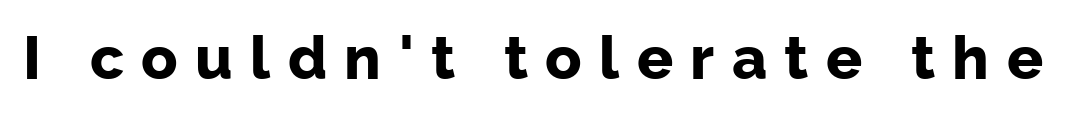
Q: Is the text bold? A: Yes.
Q: Is the text italic (slanted)? A: No, it is upright.
Q: Is the typeface a serif or a sans-serif typeface? A: Sans-serif.
Q: Is the text underlined? A: No.
Q: Is the spacing between letters normal or unusually wide? A: Unusually wide.
Q: Width (condensed, normal, or wide)? A: Normal.
Q: Stroke contrast? A: Low.
Q: x-height? A: Medium.
Q: Monospaced? A: No.
